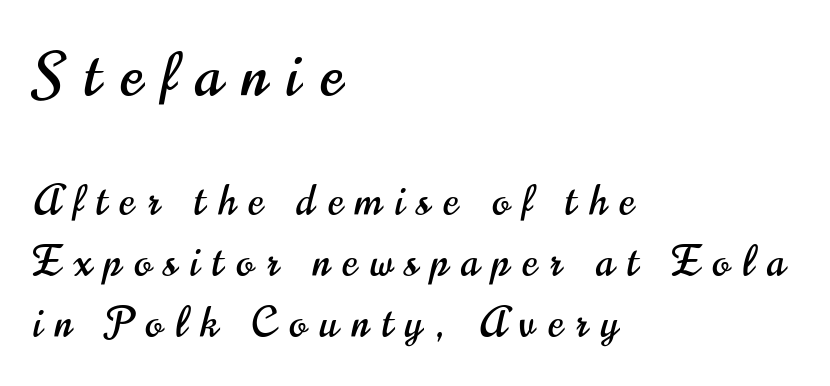
{"serif": "no", "width": "condensed", "stroke_contrast": "high", "x_height": "small", "monospaced": "no", "underline": "no", "align": "left", "line_spacing": "normal", "line_spacing_ratio": 1.53, "letter_spacing": "wide", "letter_spacing_em": 0.33, "larger_block": "first", "size_ratio": 1.5, "glyph_px": 60}
